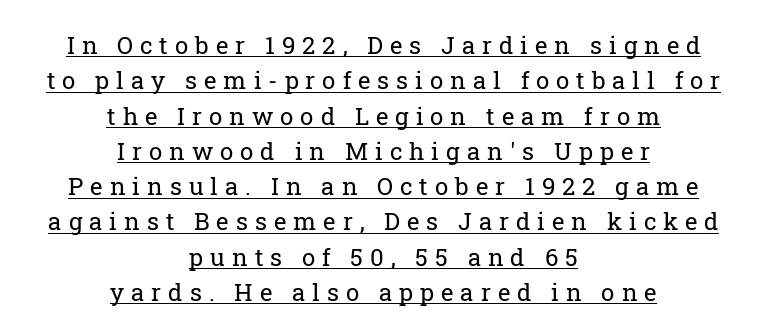
{"italic": "no", "bold": "no", "underline": "yes", "align": "center", "line_spacing": "normal", "line_spacing_ratio": 1.47, "letter_spacing": "wide", "letter_spacing_em": 0.29, "glyph_px": 24}
